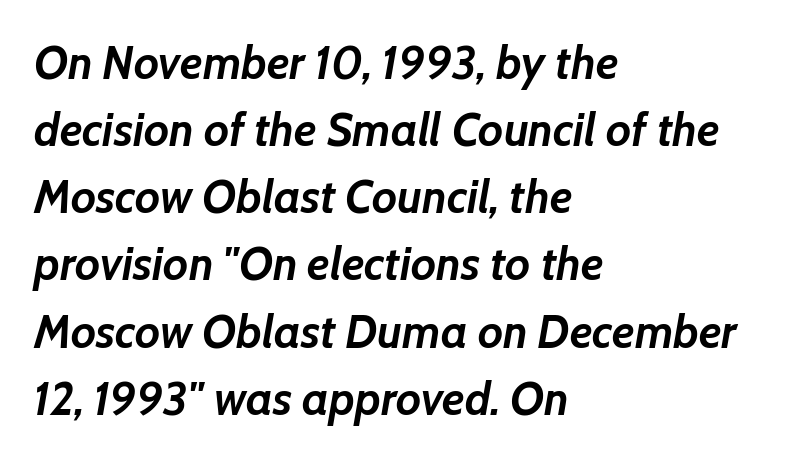
Q: Is the text bold? A: Yes.
Q: Is the text italic (slanted)? A: Yes, it leans right by about 7 degrees.
Q: Is the text underlined? A: No.
Q: How is the paragraph aligned? A: Left-aligned.
Q: Is the spacing between letters normal or unusually wide? A: Normal.
Q: Is the spacing between lines tight, normal or loose? A: Normal.
Q: Width (condensed, normal, or wide)? A: Normal.
Q: Stroke contrast? A: Low.
Q: x-height? A: Medium.
Q: Monospaced? A: No.
